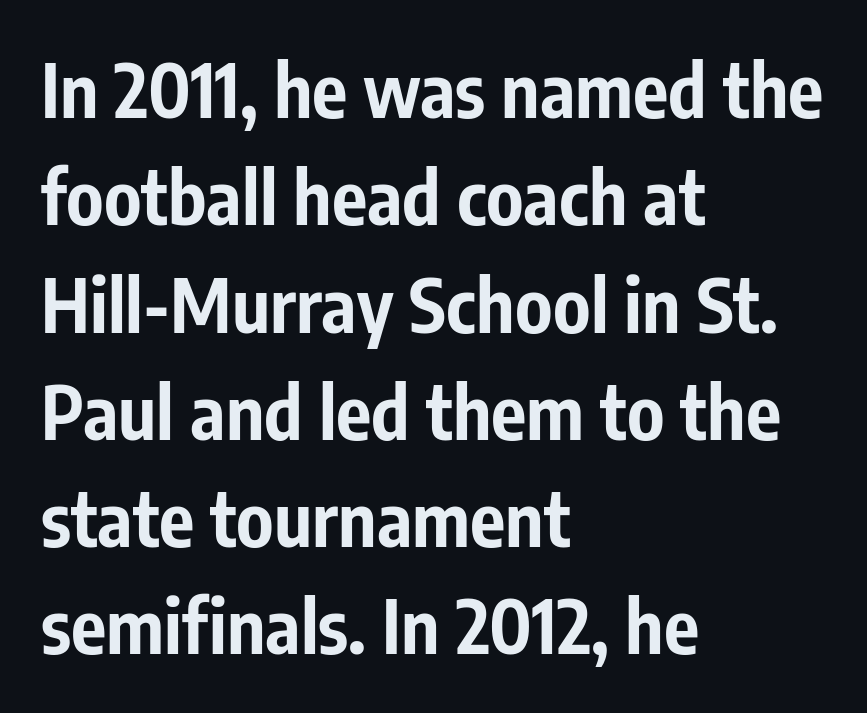
The lines in this sample share a left origin and differ only in where they stop. This is sans-serif lettering, the kind often seen on screens and signage. A bare baseline throughout the passage. There is no visible air inserted between adjacent glyphs. Every letter is thick-stroked: bold, no question.
